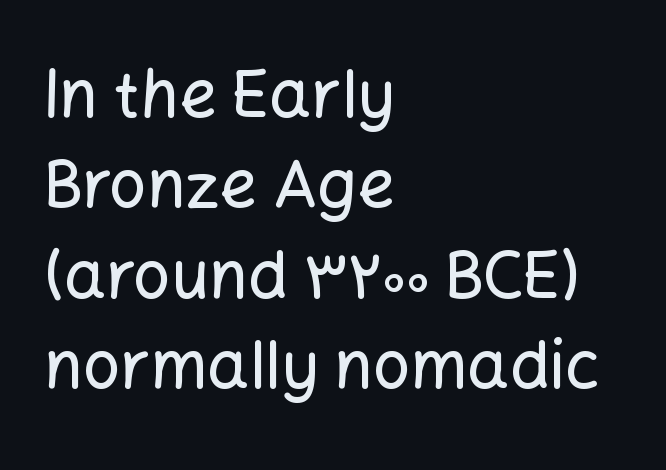
The image shows 66 px sans-serif type, upright; set left-aligned, normal line spacing (1.37x), normal letter spacing, not underlined; low stroke contrast and a medium x-height.
